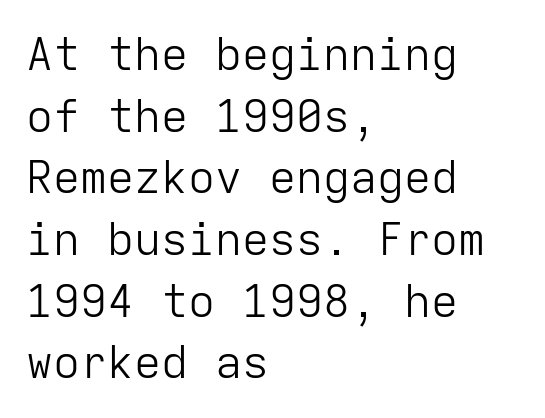
{"serif": "no", "italic": "no", "bold": "no", "weight": "light", "width": "normal", "stroke_contrast": "low", "x_height": "medium", "monospaced": "yes", "underline": "no", "align": "left", "line_spacing": "normal", "line_spacing_ratio": 1.37, "letter_spacing": "normal", "letter_spacing_em": 0.0, "glyph_px": 45}
